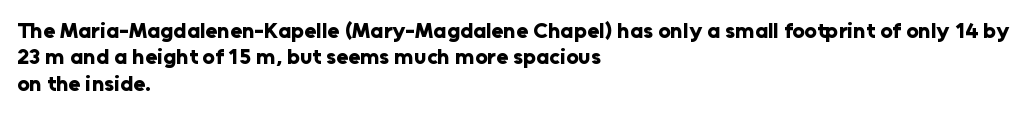
{"italic": "no", "bold": "yes", "underline": "no", "align": "left", "line_spacing_ratio": 1.2, "letter_spacing": "normal", "letter_spacing_em": 0.0, "glyph_px": 22}
